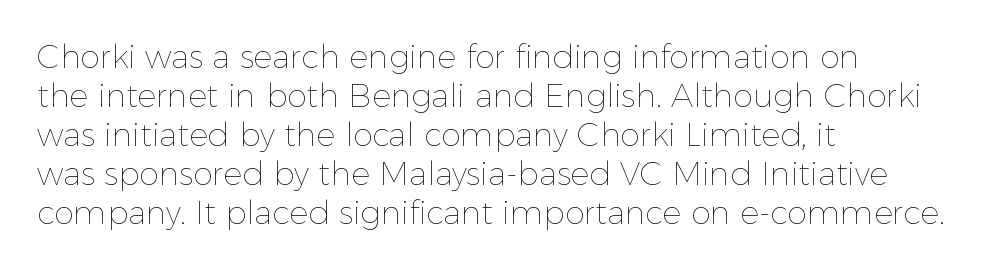
{"italic": "no", "bold": "no", "weight": "thin", "width": "normal", "x_height": "medium", "monospaced": "no", "underline": "no", "align": "left", "line_spacing_ratio": 1.22, "letter_spacing": "normal", "letter_spacing_em": 0.0, "glyph_px": 32}
